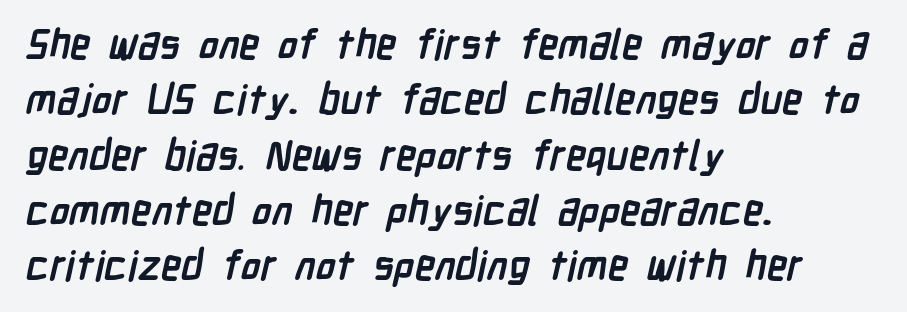
Note the varied advance widths — an 'i' is clearly narrower than an 'm'. Note: no serifs on the glyphs. The paragraph shown leans on its left margin. How heavy is the stroke? Heavy — this is a bold.
